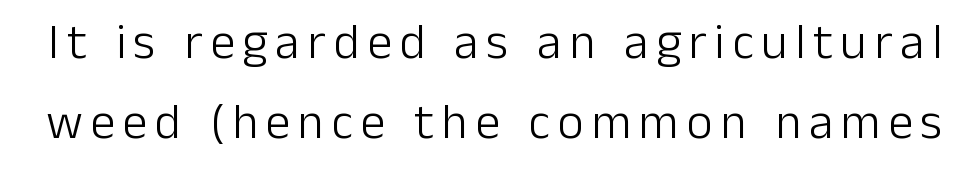
Ascenders rise straight up at ninety degrees. Each letter keeps its own natural width here, so spacing adapts to shape. Words float on clear page, feet unadorned. The weight tops out at a normal text grade.
